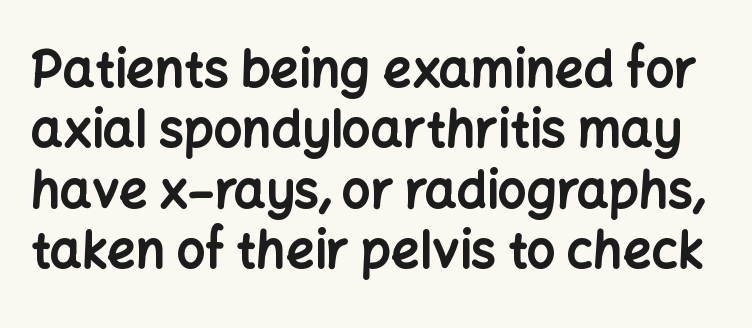
Q: Is the text bold? A: Yes.
Q: Is the text italic (slanted)? A: No, it is upright.
Q: Is the typeface a serif or a sans-serif typeface? A: Sans-serif.
Q: Is the text underlined? A: No.
Q: Is the spacing between letters normal or unusually wide? A: Normal.
Q: Width (condensed, normal, or wide)? A: Normal.
Q: Stroke contrast? A: Low.
Q: x-height? A: Medium.
Q: Monospaced? A: No.
